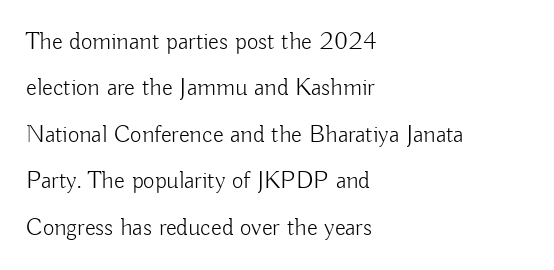
Q: Is the text bold? A: No.
Q: Is the text italic (slanted)? A: No, it is upright.
Q: Is the text underlined? A: No.
Q: How is the paragraph aligned? A: Left-aligned.
Q: Is the spacing between letters normal or unusually wide? A: Normal.
